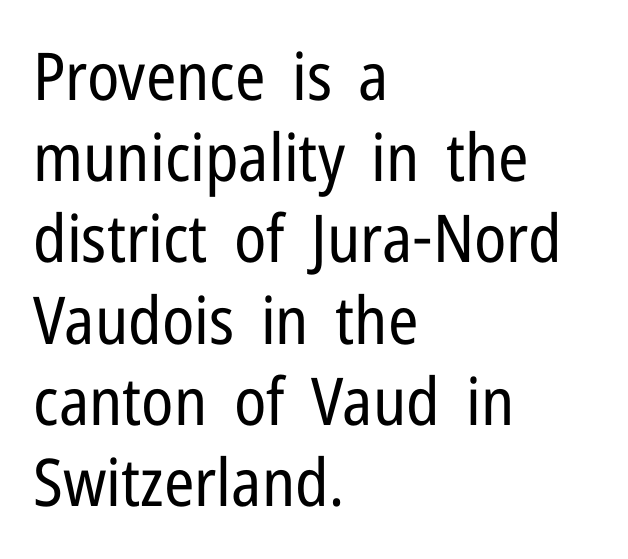
The type family on display is of the sans-serif kind. Every stem runs plumb, perpendicular to the baseline. Where is the straight margin? On the left. Proportional: the letters do not fall into vertical columns.
